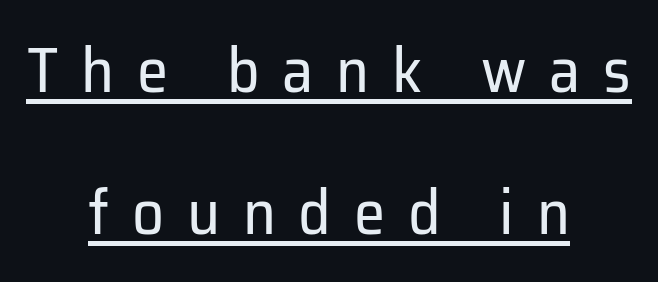
The image shows 63 px regular-weight sans-serif type, upright; set centered, loose line spacing (2.25x), unusually wide letter spacing (+0.36 em), underlined; low stroke contrast and a medium x-height.
